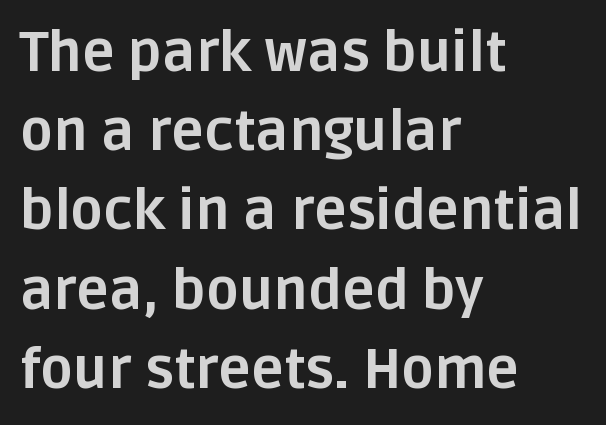
{"serif": "no", "italic": "no", "bold": "yes", "weight": "bold", "width": "normal", "stroke_contrast": "low", "x_height": "large", "monospaced": "no", "underline": "no", "align": "left", "line_spacing": "normal", "line_spacing_ratio": 1.44, "letter_spacing": "normal", "letter_spacing_em": 0.0, "glyph_px": 55}
